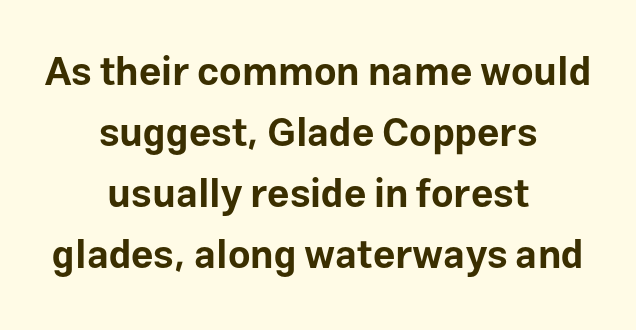
The image shows 39 px bold sans-serif type, upright; set centered, normal line spacing (1.56x), normal letter spacing, not underlined; low stroke contrast and a medium x-height.
